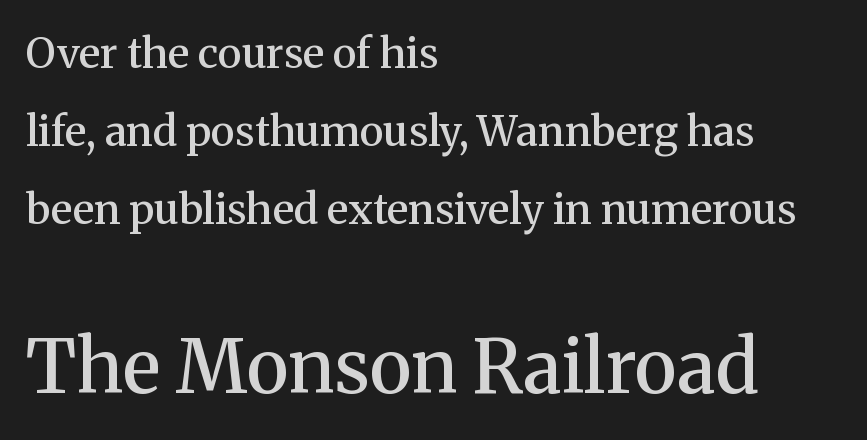
Is the block centered? No — it sits flush against the left margin. This sample uses an upright cut, with every glyph sitting square on the baseline. The horizontal fit of the characters is conventional and even. The rendering uses natural spacing where letterforms have individual widths. I'd call this a serif setting — the letters wear small feet.
